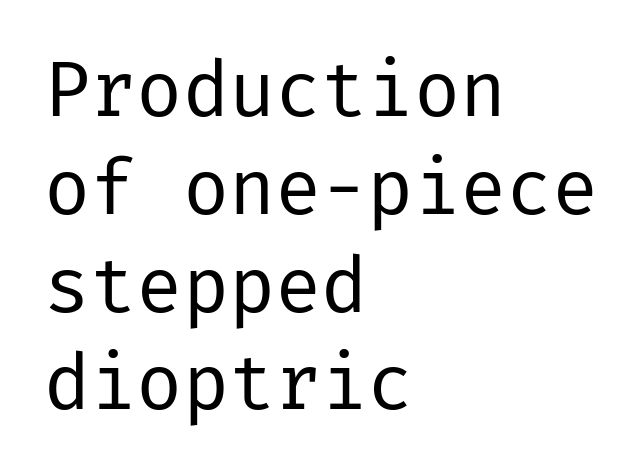
Q: Is the text bold? A: No.
Q: Is the text italic (slanted)? A: No, it is upright.
Q: Is the typeface a serif or a sans-serif typeface? A: Sans-serif.
Q: Is the text underlined? A: No.
Q: How is the paragraph aligned? A: Left-aligned.
Q: Is the spacing between letters normal or unusually wide? A: Normal.
Q: Is the spacing between lines tight, normal or loose? A: Normal.
Q: Width (condensed, normal, or wide)? A: Normal.
Q: Stroke contrast? A: Low.
Q: x-height? A: Medium.
